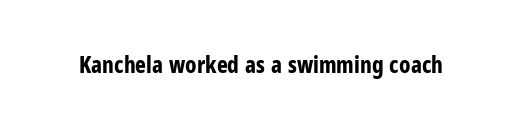
Notice how thick the strokes are: this is what a full bold looks like. In terms of letterspacing, this is plain default setting. The specimen omits any rule beneath the text block's lines. The lettering stays uniformly vertical, giving the passage a roman look.
